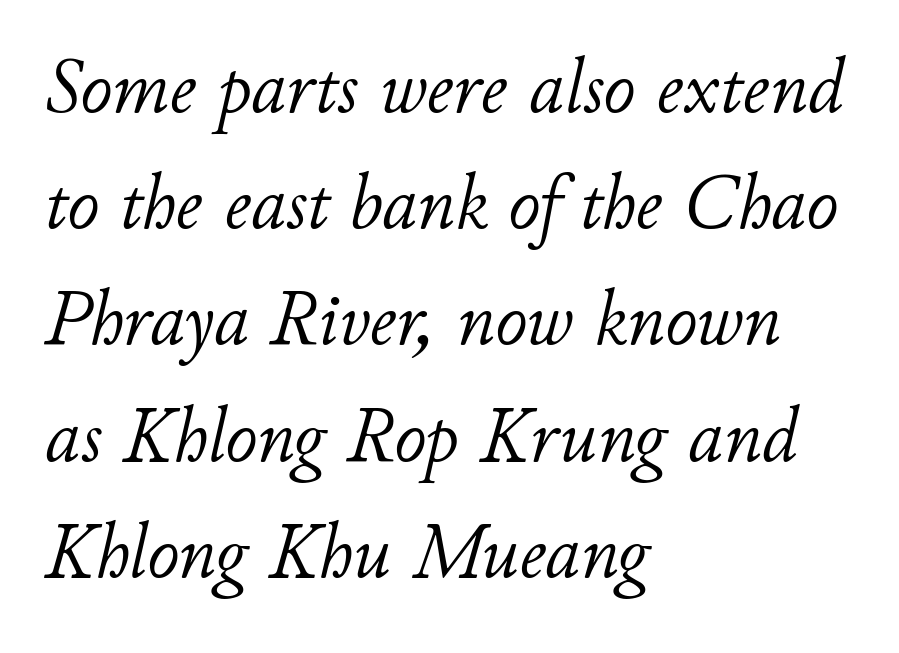
Q: Is the text bold? A: No.
Q: Is the text italic (slanted)? A: Yes, it leans right by about 11 degrees.
Q: Is the text underlined? A: No.
Q: How is the paragraph aligned? A: Left-aligned.
Q: Is the spacing between letters normal or unusually wide? A: Normal.
Q: Is the spacing between lines tight, normal or loose? A: Normal.
Q: Width (condensed, normal, or wide)? A: Normal.
Q: Stroke contrast? A: Low.
Q: x-height? A: Small.
Q: Monospaced? A: No.
